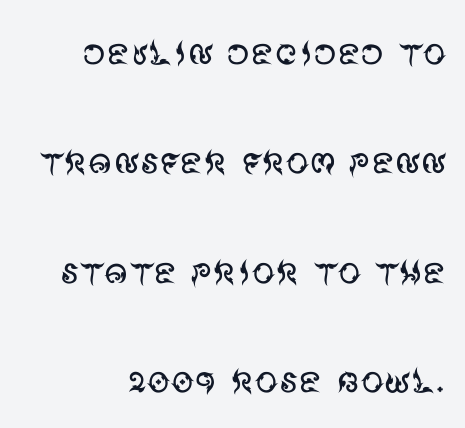
{"serif": "no", "italic": "no", "bold": "no", "weight": "regular", "width": "normal", "stroke_contrast": "medium", "x_height": "large", "monospaced": "no", "underline": "no", "align": "right", "line_spacing": "loose", "line_spacing_ratio": 2.38, "letter_spacing": "normal", "letter_spacing_em": 0.0, "glyph_px": 46}
